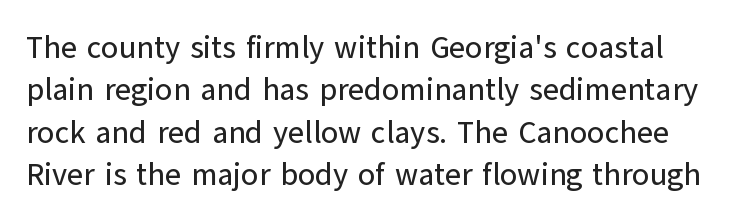
Characters remain perfectly vertical along every line. Font category for this specimen: sans-serif. The gaps between neighbouring characters are ordinary and unremarkable. Has an underline been added? It has not. Is this a fixed-width face? No — the glyphs have proportional, varying widths. This block has exactly the height ordinary leading produces.
